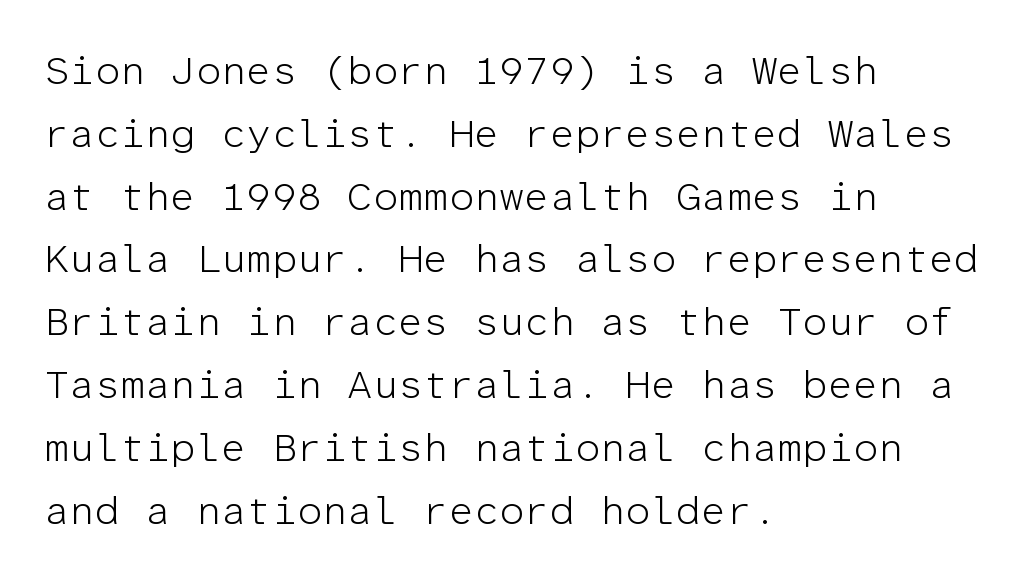
{"serif": "no", "italic": "no", "bold": "no", "weight": "light", "width": "normal", "stroke_contrast": "low", "x_height": "medium", "monospaced": "yes", "underline": "no", "align": "left", "line_spacing": "normal", "line_spacing_ratio": 1.57, "letter_spacing": "normal", "letter_spacing_em": 0.0, "glyph_px": 40}
